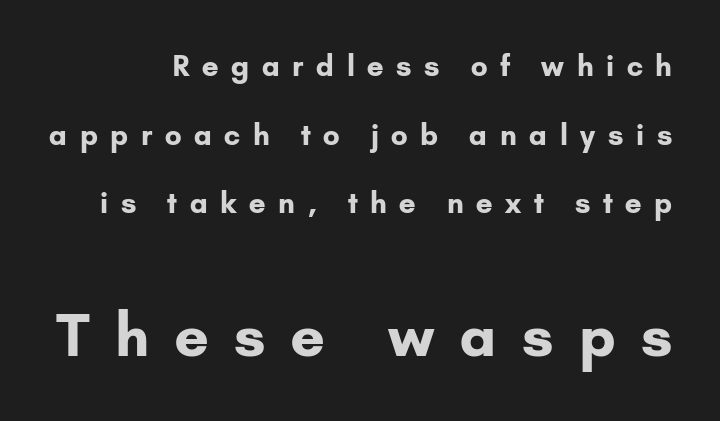
{"serif": "no", "italic": "no", "bold": "yes", "weight": "bold", "width": "normal", "stroke_contrast": "low", "x_height": "small", "monospaced": "no", "underline": "no", "line_spacing": "loose", "line_spacing_ratio": 2.45, "letter_spacing": "wide", "letter_spacing_em": 0.45, "larger_block": "second", "size_ratio": 2.04, "glyph_px": 57}
